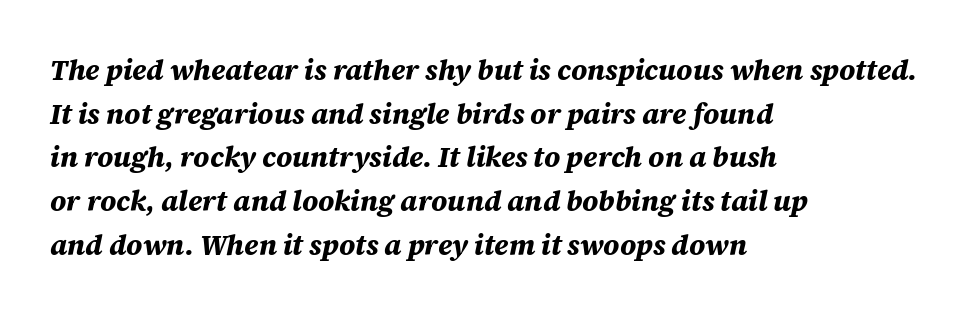
The image shows 28 px bold type, italic (leaning right); set left-aligned, normal line spacing (1.56x), normal letter spacing, not underlined; medium stroke contrast and a large x-height.
